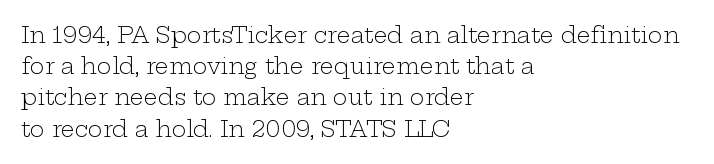
{"italic": "no", "bold": "no", "underline": "no", "align": "left", "line_spacing": "normal", "line_spacing_ratio": 1.42, "letter_spacing": "normal", "letter_spacing_em": 0.0, "glyph_px": 22}
